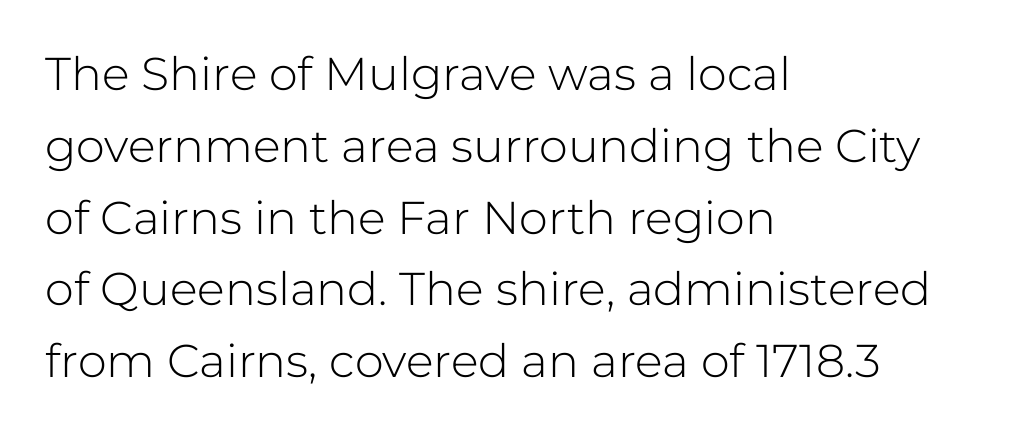
{"serif": "no", "italic": "no", "bold": "no", "weight": "light", "width": "normal", "stroke_contrast": "low", "x_height": "medium", "monospaced": "no", "underline": "no", "align": "left", "line_spacing": "normal", "line_spacing_ratio": 1.56, "letter_spacing": "normal", "letter_spacing_em": 0.0, "glyph_px": 46}
